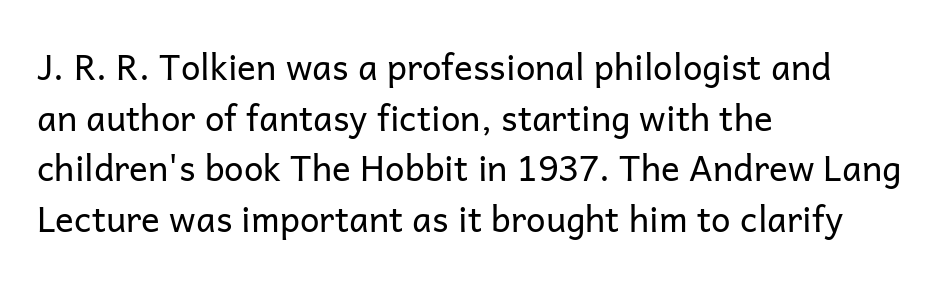
Q: Is the text bold? A: No.
Q: Is the text italic (slanted)? A: No, it is upright.
Q: Is the typeface a serif or a sans-serif typeface? A: Sans-serif.
Q: Is the text underlined? A: No.
Q: How is the paragraph aligned? A: Left-aligned.
Q: Is the spacing between letters normal or unusually wide? A: Normal.
Q: Is the spacing between lines tight, normal or loose? A: Normal.
Q: Width (condensed, normal, or wide)? A: Normal.
Q: Stroke contrast? A: Low.
Q: x-height? A: Medium.
Q: Monospaced? A: No.
